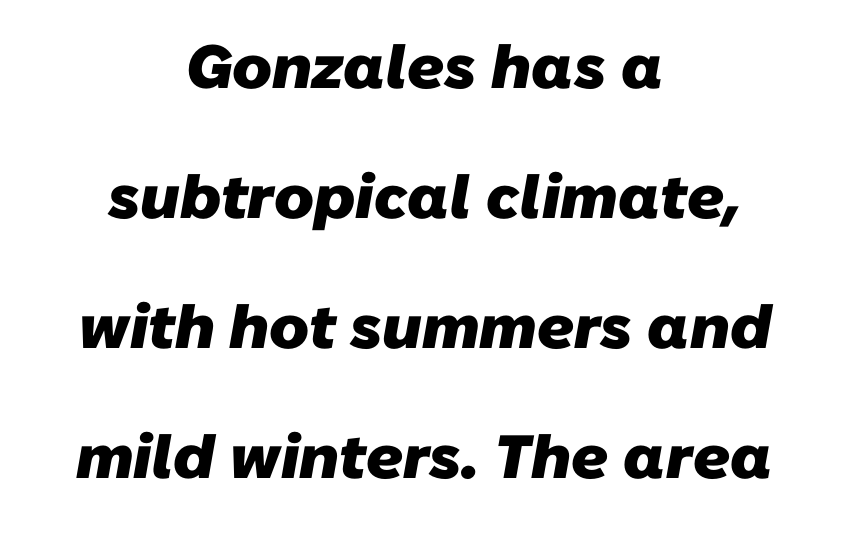
The image shows 61 px heavy sans-serif type; set centered, loose line spacing (2.13x), normal letter spacing, not underlined; low stroke contrast and a medium x-height.
